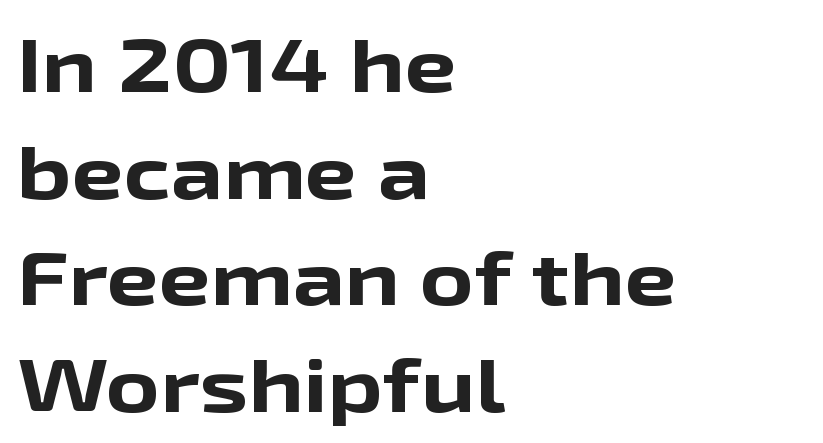
Rendered with straight, roman letterforms. Is the type bold? Yes — the strokes are clearly thick and heavy. Note the varied advance widths — an 'i' is clearly narrower than an 'm'. These lines keep a tight, regular rhythm from letter to letter.
